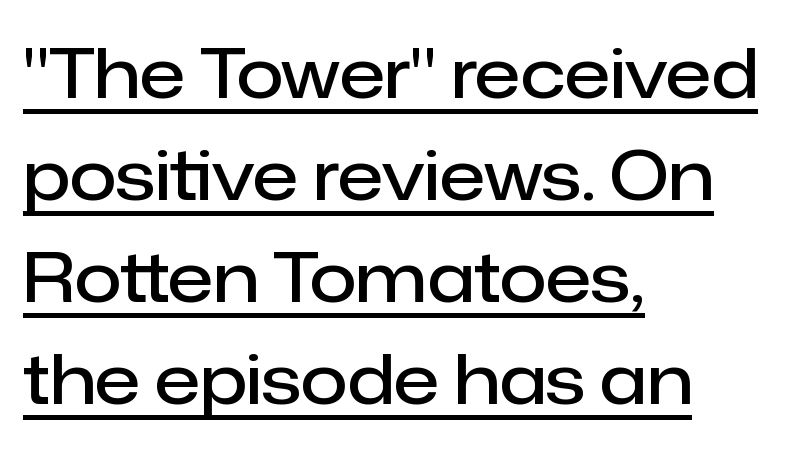
{"serif": "no", "italic": "no", "bold": "semi", "weight": "semibold", "width": "normal", "stroke_contrast": "low", "x_height": "medium", "monospaced": "no", "underline": "yes", "align": "left", "line_spacing": "normal", "line_spacing_ratio": 1.5, "letter_spacing": "normal", "letter_spacing_em": 0.0, "glyph_px": 68}
